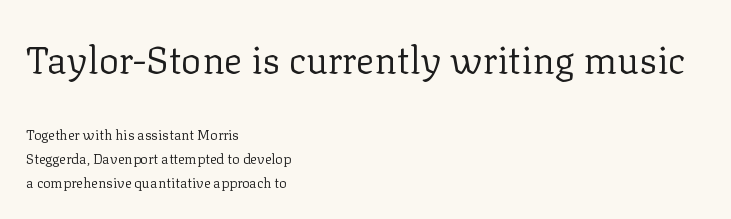
The image shows 38 px regular-weight serif type, upright; set left-aligned, line spacing 1.72x, normal letter spacing, not underlined; the first (top) block is 2.71x larger; low stroke contrast and a medium x-height.
